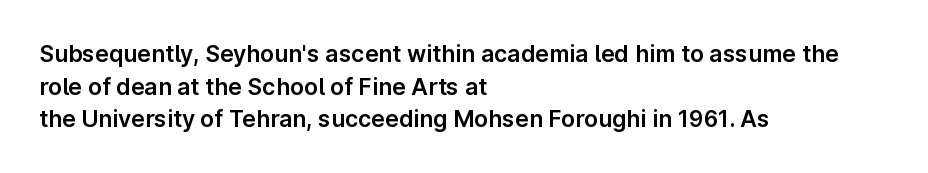
{"italic": "no", "underline": "no", "align": "left", "line_spacing": "normal", "line_spacing_ratio": 1.42, "letter_spacing": "normal", "letter_spacing_em": 0.0, "glyph_px": 23}
